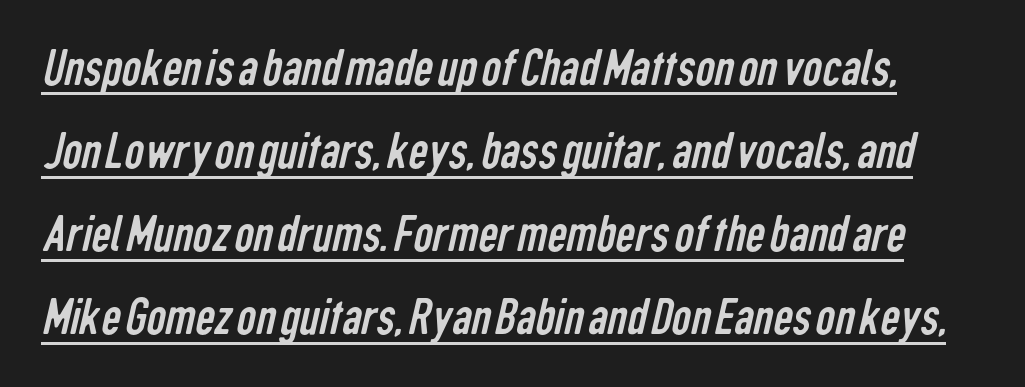
{"serif": "no", "bold": "no", "weight": "regular", "width": "condensed", "stroke_contrast": "low", "x_height": "medium", "monospaced": "no", "underline": "yes", "line_spacing": "normal", "line_spacing_ratio": 1.54, "letter_spacing": "normal", "letter_spacing_em": 0.0, "glyph_px": 54}
